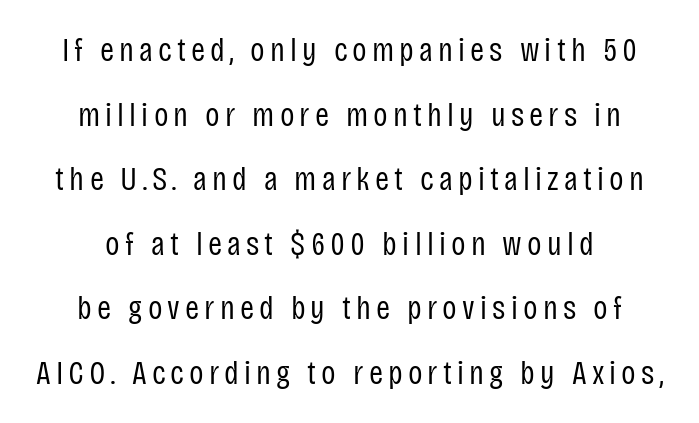
Horizontal alignment here is central, giving a formal, balanced look. Nothing sits at the stroke ends, so this counts as sans-serif. This is roman type, the default non-slanted kind. The typeface has the unassuming heft of standard copy or less. The gap between lines stays unmarked. Is there much room between lines? Yes — plenty of vertical air separates them.
